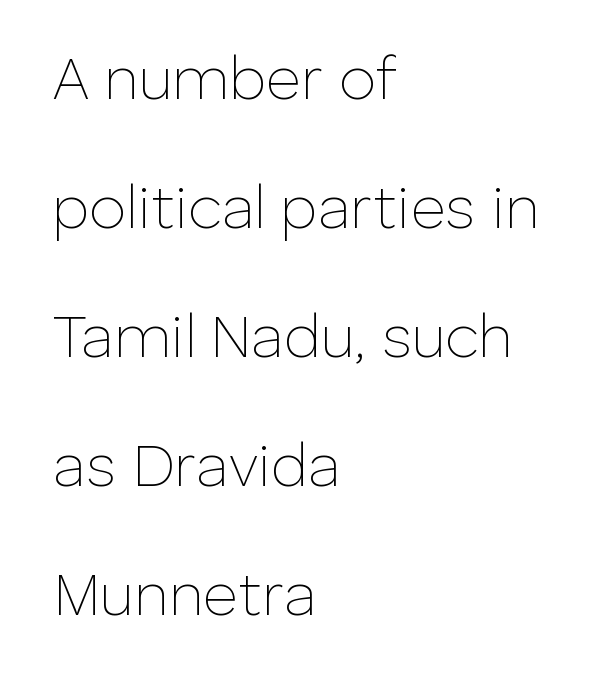
Q: Is the text bold? A: No.
Q: Is the text italic (slanted)? A: No, it is upright.
Q: Is the typeface a serif or a sans-serif typeface? A: Sans-serif.
Q: Is the text underlined? A: No.
Q: How is the paragraph aligned? A: Left-aligned.
Q: Is the spacing between letters normal or unusually wide? A: Normal.
Q: Is the spacing between lines tight, normal or loose? A: Loose.
Q: Width (condensed, normal, or wide)? A: Normal.
Q: Stroke contrast? A: Low.
Q: x-height? A: Medium.
Q: Monospaced? A: No.
